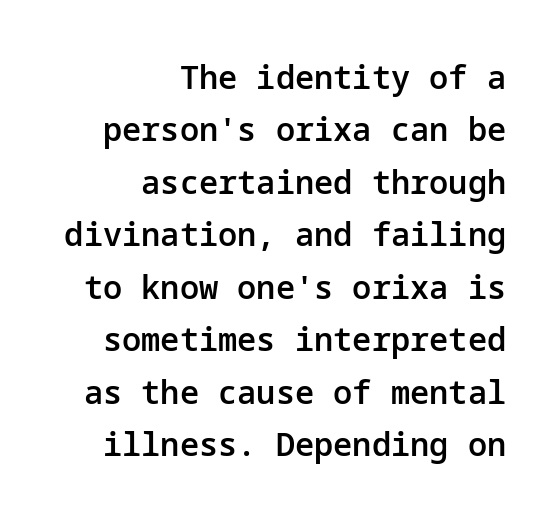
Regarding serifs, this sample does without them. Italic: no, the glyphs are upright roman. Leading: standard. The passage shown is semibold, sitting just below true bold. No word sits above an underline. Nothing unusual about the tracking: characters are spaced as the font intends.
